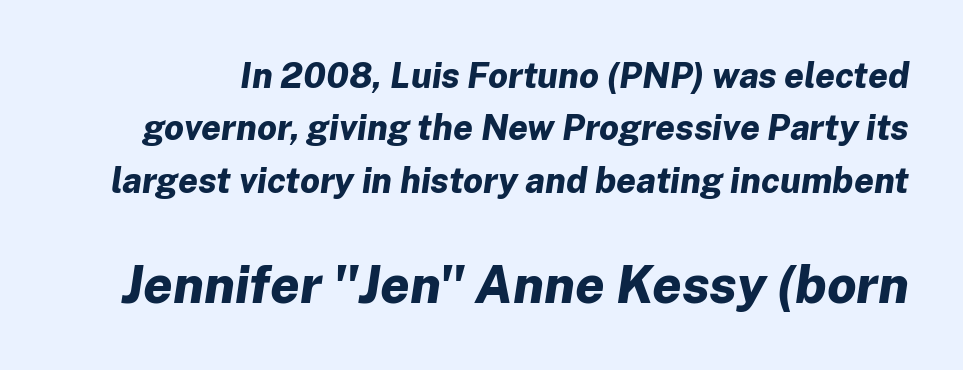
Each letter keeps its own natural width here, so spacing adapts to shape. The gap between lines stays unmarked. Scale increases going downward across the two blocks. If you measured baseline to baseline, you'd find a middling distance. What weight is shown? A full bold with thick strokes.
